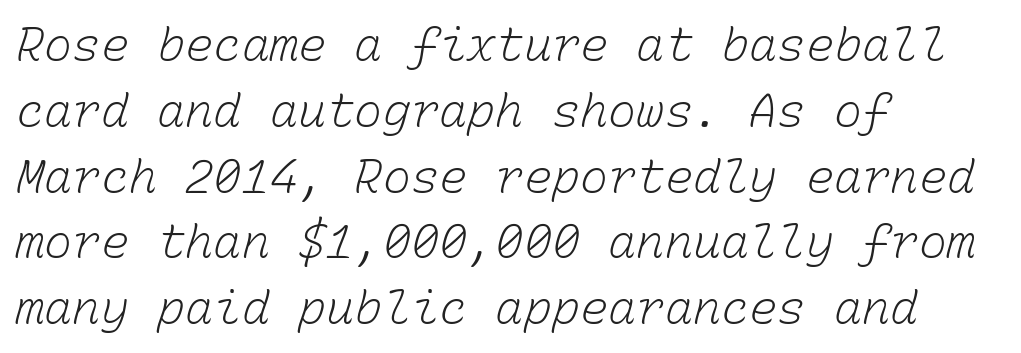
The image shows 47 px light type, monospaced; set left-aligned, normal line spacing (1.4x), normal letter spacing, not underlined; low stroke contrast and a medium x-height.
